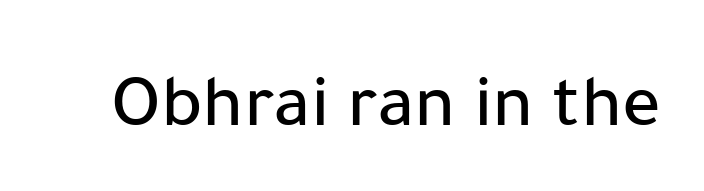
Q: Is the text italic (slanted)? A: No, it is upright.
Q: Is the typeface a serif or a sans-serif typeface? A: Sans-serif.
Q: Is the text underlined? A: No.
Q: Is the spacing between letters normal or unusually wide? A: Normal.
Q: Width (condensed, normal, or wide)? A: Normal.
Q: Stroke contrast? A: Low.
Q: x-height? A: Medium.
Q: Monospaced? A: No.
